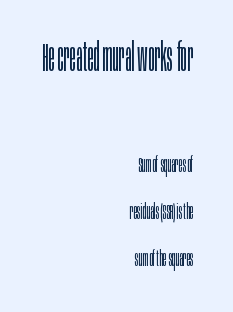
The image shows 39 px light, condensed sans-serif type, upright; set right-aligned, loose line spacing (2.13x), normal letter spacing, not underlined; the first (top) block is 1.77x larger; low stroke contrast and a large x-height.
